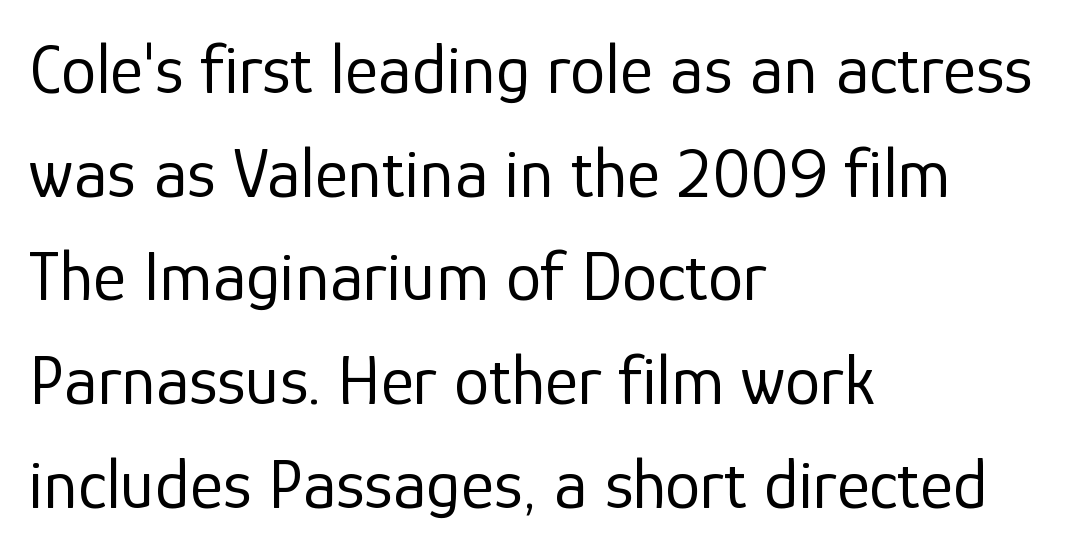
{"serif": "no", "italic": "no", "bold": "no", "weight": "regular", "width": "normal", "stroke_contrast": "low", "x_height": "medium", "monospaced": "no", "underline": "no", "align": "left", "line_spacing": "normal", "line_spacing_ratio": 1.46, "letter_spacing": "normal", "letter_spacing_em": 0.0, "glyph_px": 71}
